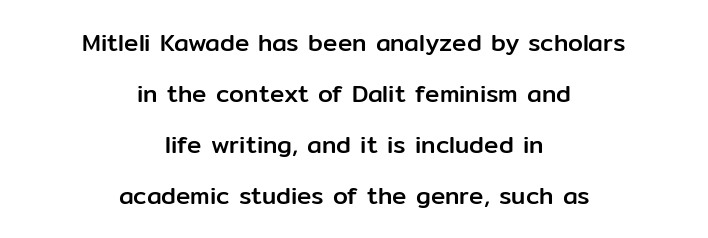
Q: Is the text italic (slanted)? A: No, it is upright.
Q: Is the text underlined? A: No.
Q: How is the paragraph aligned? A: Centered.
Q: Is the spacing between letters normal or unusually wide? A: Normal.
Q: Is the spacing between lines tight, normal or loose? A: Loose.
